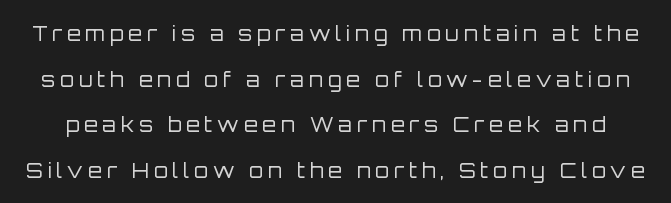
Q: Is the text bold? A: No.
Q: Is the text italic (slanted)? A: No, it is upright.
Q: Is the text underlined? A: No.
Q: Is the spacing between letters normal or unusually wide? A: Unusually wide.
Q: Is the spacing between lines tight, normal or loose? A: Loose.
